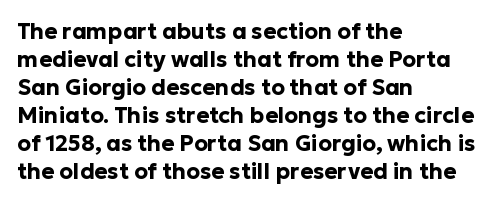
The image shows 22 px bold type, upright; set left-aligned, normal line spacing (1.27x), normal letter spacing, not underlined.
